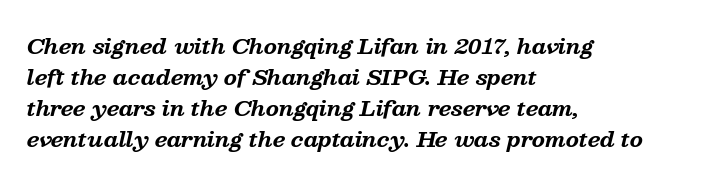
Quick note: interline space is typical. Weight: bold. Check under the words: just untouched page. Designer's note — italics engaged. This rendering leaves character spacing at its baseline value.
